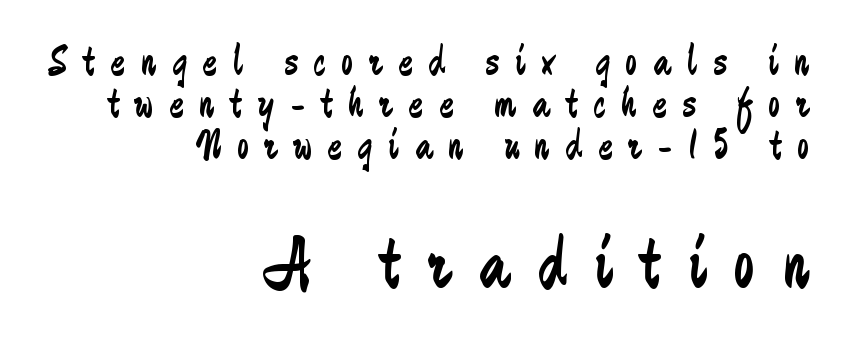
Nothing sits at the stroke ends, so this counts as sans-serif. The characters are drawn with everyday or finer stroke widths. Lines of text with bare space underneath. A flush-right, rag-left setting is used for this passage.
